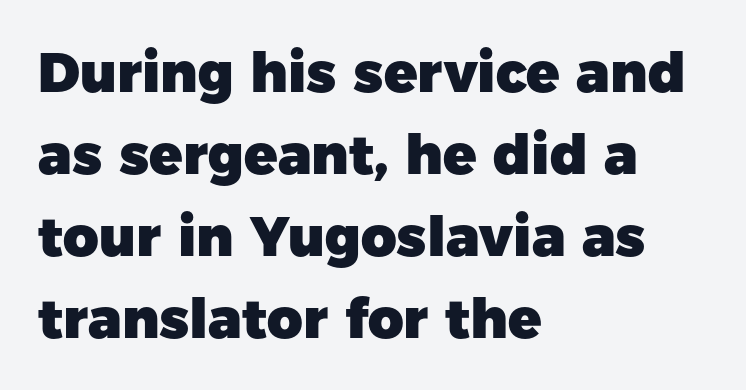
A typesetter would call this leading conventional body-copy spacing. All the whitespace from short lines collects on the right. Look at the tracking — it's just the regular setting, nothing added. Bold? Absolutely — the strokes are thick and heavy. Upright lettering throughout.
